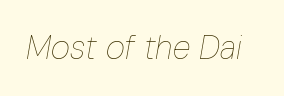
Every character sits at an angle, as italics do. Is the type heavy? It reads as light-to-regular instead. Varying glyph widths throughout — classic text-font behaviour. Unmarked baselines from the first word to the last. This sample uses plain, unmodified letter spacing.
